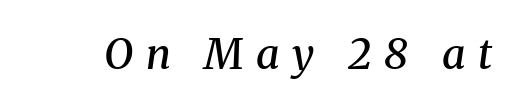
{"serif": "yes", "italic": "yes", "lean": "right", "slant_degrees": 8, "bold": "semi", "weight": "semibold", "width": "normal", "stroke_contrast": "medium", "x_height": "medium", "monospaced": "no", "underline": "no", "letter_spacing": "wide", "letter_spacing_em": 0.3, "glyph_px": 42}
